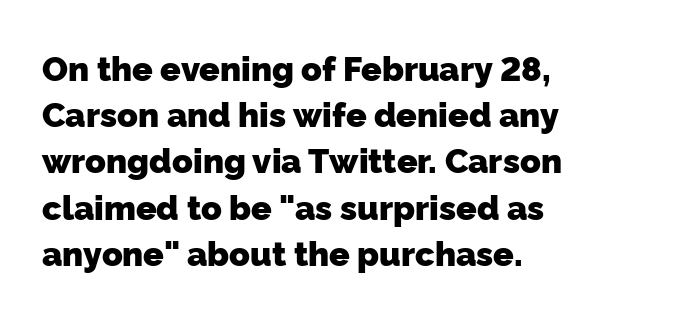
Check where the strokes stop: nothing finishes them off — pure sans. Does the weight exceed regular? Yes, all the way to bold. This rendering features lettering with no underline. The face used here is rendered with its standard letterfit. Layout note: lines flush left. These lines sit exactly where default settings would place them.
